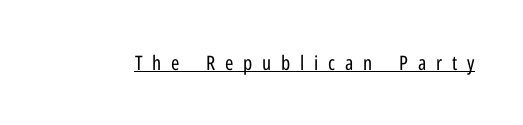
The image shows 20 px text type, upright; set unusually wide letter spacing (+0.49 em), underlined.
